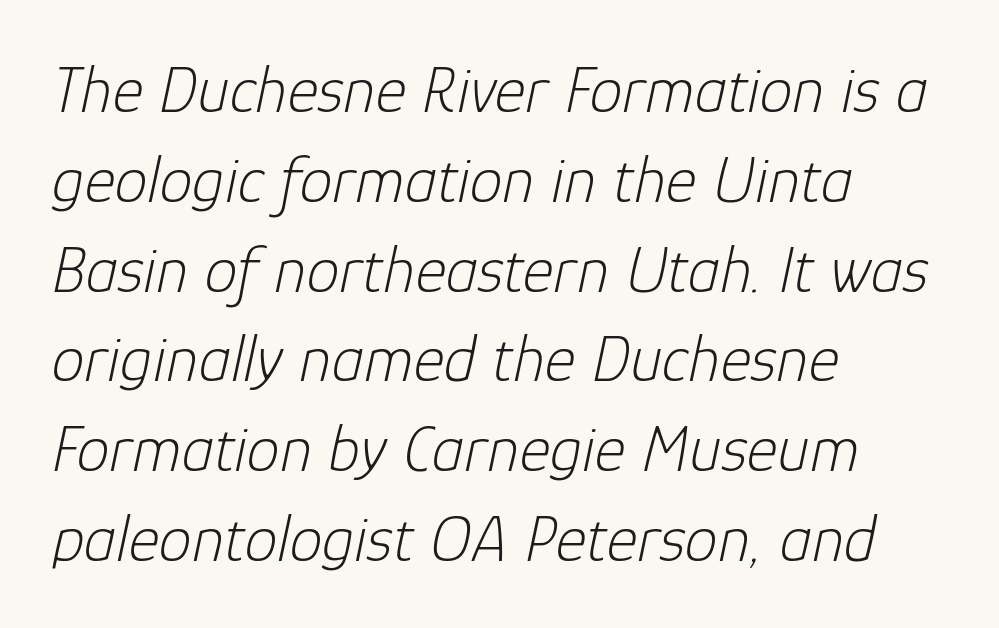
Q: Is the text bold? A: No.
Q: Is the text italic (slanted)? A: Yes, it leans right by about 12 degrees.
Q: Is the text underlined? A: No.
Q: How is the paragraph aligned? A: Left-aligned.
Q: Is the spacing between letters normal or unusually wide? A: Normal.
Q: Is the spacing between lines tight, normal or loose? A: Normal.
Q: Width (condensed, normal, or wide)? A: Normal.
Q: Stroke contrast? A: Low.
Q: x-height? A: Medium.
Q: Monospaced? A: No.
